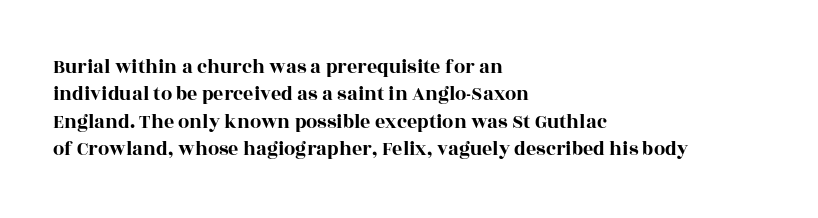
Q: Is the text italic (slanted)? A: No, it is upright.
Q: Is the text underlined? A: No.
Q: How is the paragraph aligned? A: Left-aligned.
Q: Is the spacing between letters normal or unusually wide? A: Normal.
Q: Is the spacing between lines tight, normal or loose? A: Normal.
